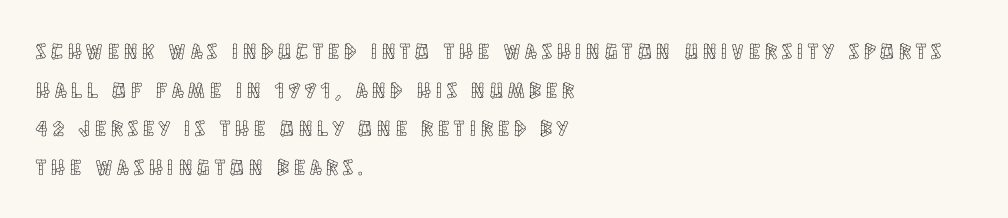
The letters stand upright; this is a roman face. Here the glyphs are tracked loosely, breaking word shapes into spaced letters. Quick note: underline off. These lines are set flush left with a ragged right edge.
